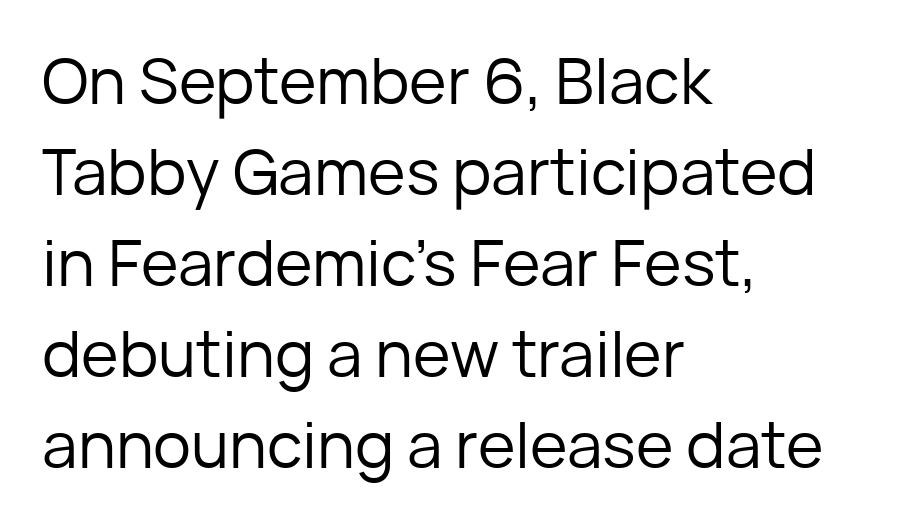
The rendering keeps characters at their native spacing. Whoever set this chose a conventional vertical rhythm. A typesetter would call this proportional, since set widths differ per character. The letterforms sit at book weight or below. The characters display no serif detailing; their extremities are plain. Italic: no, the glyphs are upright roman.
